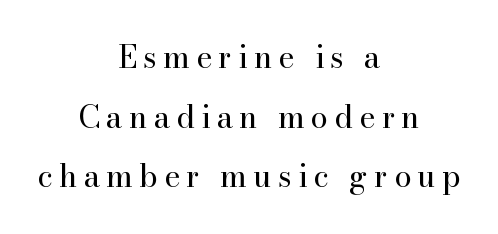
Q: Is the text bold? A: No.
Q: Is the text italic (slanted)? A: No, it is upright.
Q: Is the typeface a serif or a sans-serif typeface? A: Serif.
Q: Is the text underlined? A: No.
Q: How is the paragraph aligned? A: Centered.
Q: Is the spacing between letters normal or unusually wide? A: Unusually wide.
Q: Is the spacing between lines tight, normal or loose? A: Loose.
Q: Width (condensed, normal, or wide)? A: Normal.
Q: Stroke contrast? A: High.
Q: x-height? A: Small.
Q: Monospaced? A: No.
